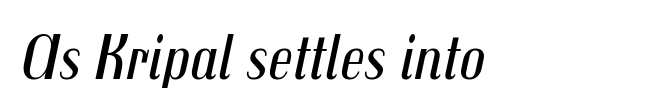
Q: Is the text bold? A: No.
Q: Is the text italic (slanted)? A: Yes, it leans right by about 12 degrees.
Q: Is the text underlined? A: No.
Q: How is the paragraph aligned? A: Left-aligned.
Q: Is the spacing between letters normal or unusually wide? A: Normal.
Q: Width (condensed, normal, or wide)? A: Condensed.
Q: Stroke contrast? A: Medium.
Q: x-height? A: Medium.
Q: Monospaced? A: No.
